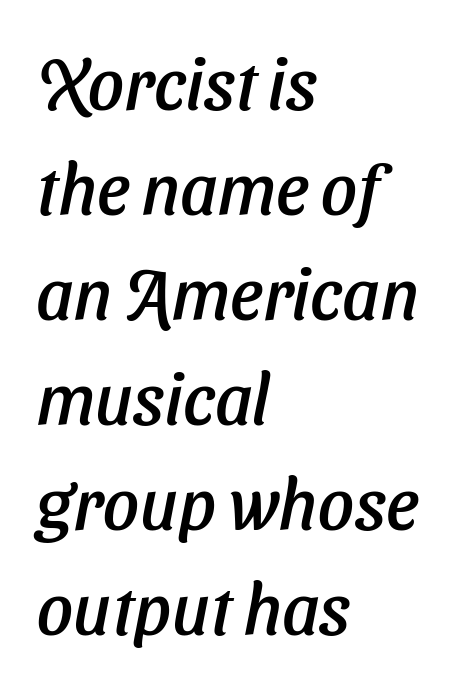
The passage shown is not underscored anywhere. Inter-character spacing is left at the font's built-in metrics. The face used here is proportionally spaced, like ordinary book or web type. The lines are quadded left. The space between consecutive lines is moderate.
